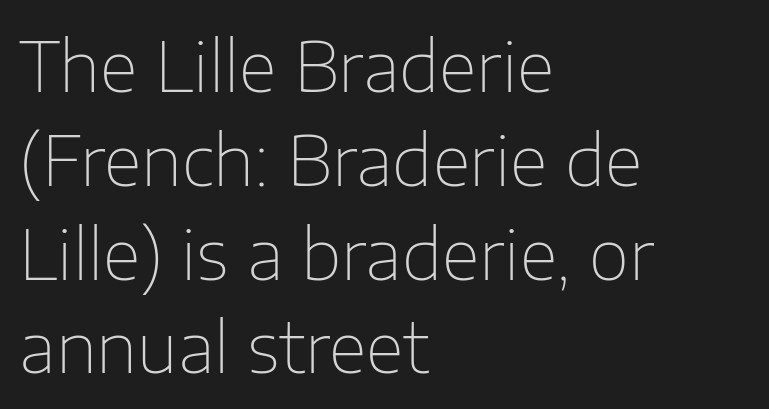
Q: Is the text bold? A: No.
Q: Is the text italic (slanted)? A: No, it is upright.
Q: Is the typeface a serif or a sans-serif typeface? A: Sans-serif.
Q: Is the text underlined? A: No.
Q: How is the paragraph aligned? A: Left-aligned.
Q: Is the spacing between letters normal or unusually wide? A: Normal.
Q: Is the spacing between lines tight, normal or loose? A: Normal.
Q: Width (condensed, normal, or wide)? A: Normal.
Q: Stroke contrast? A: Low.
Q: x-height? A: Medium.
Q: Monospaced? A: No.
